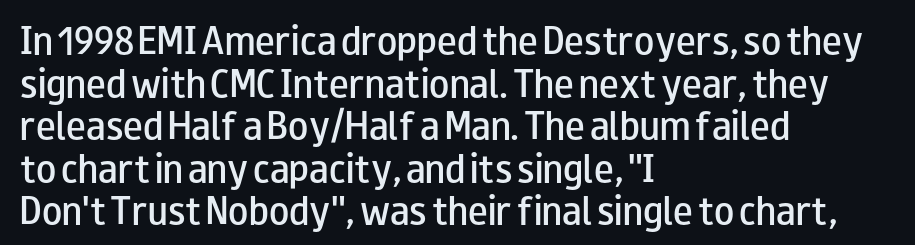
Q: Is the text bold? A: Semi-bold.
Q: Is the text italic (slanted)? A: No, it is upright.
Q: Is the typeface a serif or a sans-serif typeface? A: Sans-serif.
Q: Is the text underlined? A: No.
Q: How is the paragraph aligned? A: Left-aligned.
Q: Is the spacing between letters normal or unusually wide? A: Normal.
Q: Is the spacing between lines tight, normal or loose? A: Normal.
Q: Width (condensed, normal, or wide)? A: Wide.
Q: Stroke contrast? A: Low.
Q: x-height? A: Small.
Q: Monospaced? A: No.
